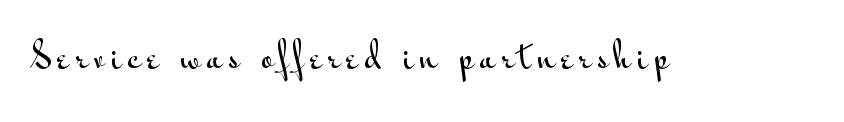
{"serif": "no", "width": "wide", "stroke_contrast": "medium", "x_height": "small", "monospaced": "no", "underline": "no", "glyph_px": 34}
